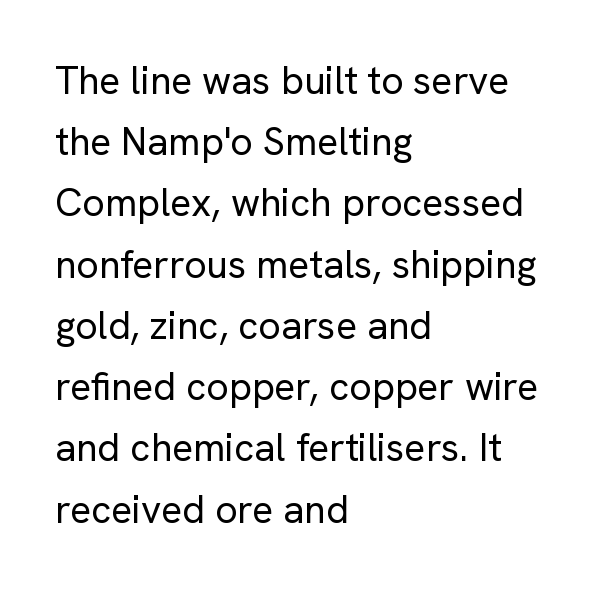
{"serif": "no", "italic": "no", "bold": "no", "weight": "regular", "width": "normal", "stroke_contrast": "low", "x_height": "medium", "monospaced": "no", "underline": "no", "align": "left", "line_spacing": "normal", "line_spacing_ratio": 1.57, "letter_spacing": "normal", "letter_spacing_em": 0.0, "glyph_px": 39}
